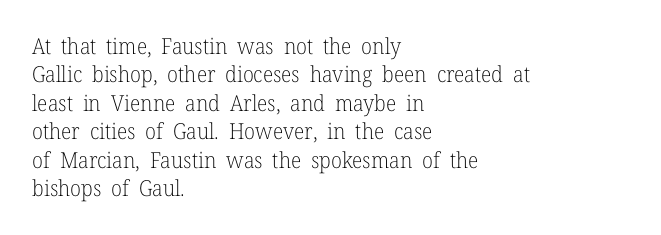
The image shows 22 px text type, upright; set left-aligned, normal line spacing (1.29x), normal letter spacing, not underlined.
